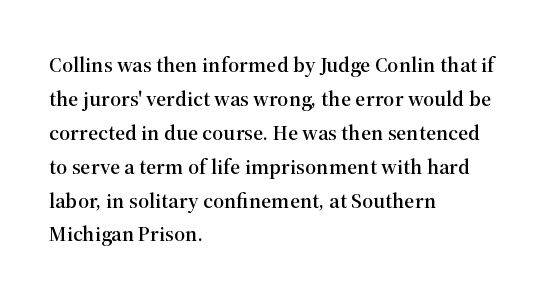
The image shows 22 px text type, upright; set left-aligned, normal line spacing (1.54x), normal letter spacing, not underlined.
